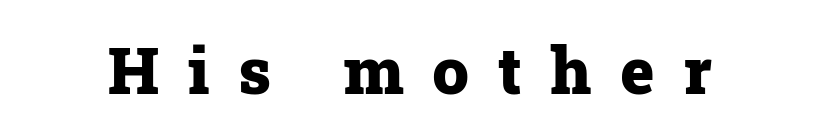
The image shows 65 px heavy serif type, upright; set unusually wide letter spacing (+0.44 em), not underlined; low stroke contrast and a medium x-height.
